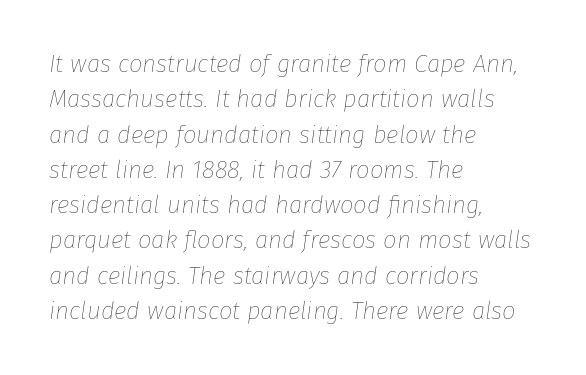
{"italic": "yes", "lean": "right", "slant_degrees": 8, "bold": "no", "underline": "no", "align": "left", "line_spacing": "normal", "line_spacing_ratio": 1.47, "letter_spacing": "normal", "letter_spacing_em": 0.0, "glyph_px": 24}
